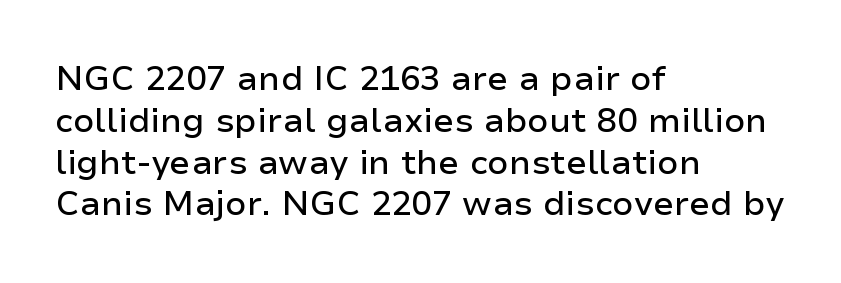
Q: Is the text italic (slanted)? A: No, it is upright.
Q: Is the typeface a serif or a sans-serif typeface? A: Sans-serif.
Q: Is the text underlined? A: No.
Q: How is the paragraph aligned? A: Left-aligned.
Q: Is the spacing between letters normal or unusually wide? A: Normal.
Q: Width (condensed, normal, or wide)? A: Normal.
Q: Stroke contrast? A: Low.
Q: x-height? A: Medium.
Q: Monospaced? A: No.
